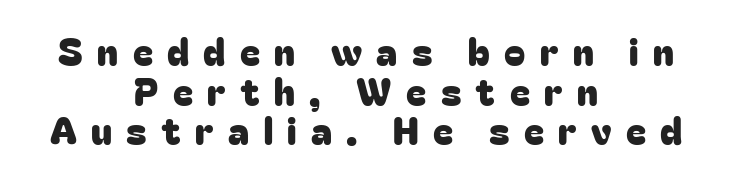
Q: Is the text italic (slanted)? A: No, it is upright.
Q: Is the typeface a serif or a sans-serif typeface? A: Sans-serif.
Q: Is the text underlined? A: No.
Q: How is the paragraph aligned? A: Centered.
Q: Is the spacing between letters normal or unusually wide? A: Unusually wide.
Q: Is the spacing between lines tight, normal or loose? A: Tight.
Q: Width (condensed, normal, or wide)? A: Normal.
Q: Stroke contrast? A: Low.
Q: x-height? A: Medium.
Q: Monospaced? A: No.
